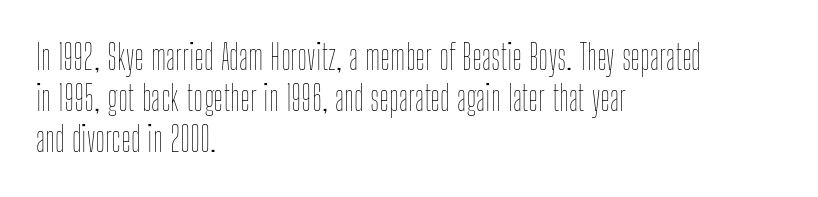
Q: Is the text bold? A: No.
Q: Is the text italic (slanted)? A: No, it is upright.
Q: Is the text underlined? A: No.
Q: How is the paragraph aligned? A: Left-aligned.
Q: Is the spacing between letters normal or unusually wide? A: Normal.
Q: Width (condensed, normal, or wide)? A: Condensed.
Q: Stroke contrast? A: Low.
Q: x-height? A: Medium.
Q: Monospaced? A: No.
